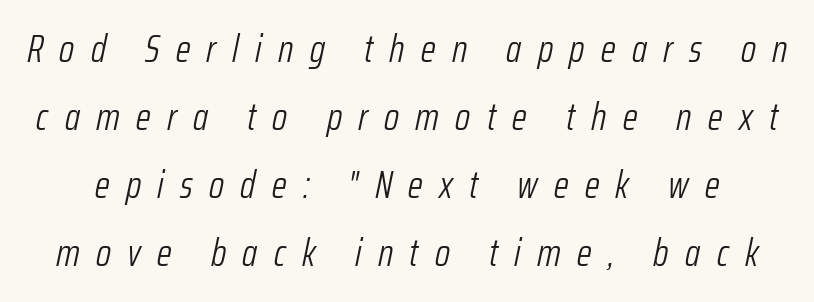
{"italic": "yes", "lean": "right", "slant_degrees": 12, "bold": "no", "weight": "light", "width": "condensed", "stroke_contrast": "low", "x_height": "medium", "monospaced": "no", "underline": "no", "line_spacing_ratio": 1.79, "letter_spacing": "wide", "letter_spacing_em": 0.43, "glyph_px": 38}
